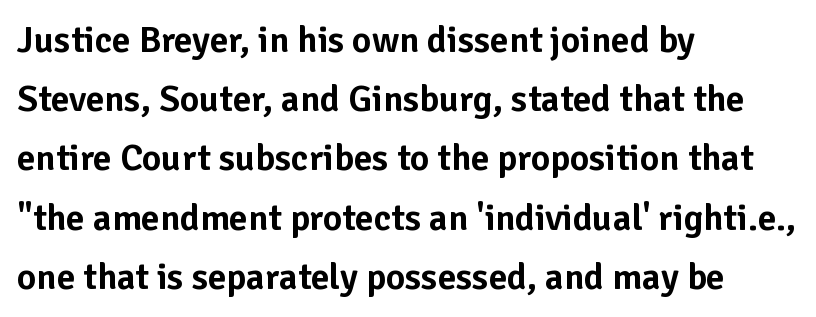
This sample uses plain, unmodified letter spacing. The passage is arranged the way most books set body copy — flush left. This sample keeps an unexceptional amount of space between lines. These lines are rendered in a variable-pitch font. Every character sits straight up, as roman type does. Is this a sans? Yes — the strokes have no serifs.
